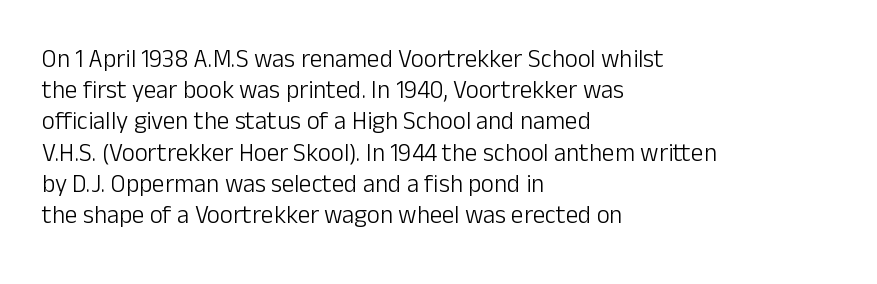
Q: Is the text bold? A: No.
Q: Is the text italic (slanted)? A: No, it is upright.
Q: Is the text underlined? A: No.
Q: How is the paragraph aligned? A: Left-aligned.
Q: Is the spacing between letters normal or unusually wide? A: Normal.
Q: Is the spacing between lines tight, normal or loose? A: Normal.
